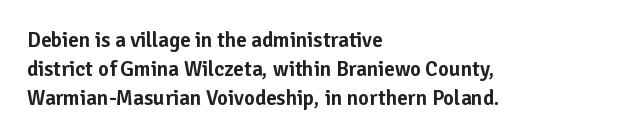
Q: Is the text italic (slanted)? A: No, it is upright.
Q: Is the text underlined? A: No.
Q: How is the paragraph aligned? A: Left-aligned.
Q: Is the spacing between letters normal or unusually wide? A: Normal.
Q: Is the spacing between lines tight, normal or loose? A: Normal.
